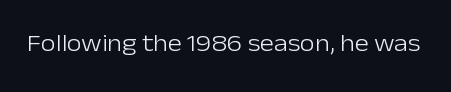
Only glyphs here, with clear space below each row. Notice how the stems are strictly vertical — no italics here. Between one letter and the next there's only the usual sliver of space. Is this a heavy cut? Hardly; it is regular or lighter.
